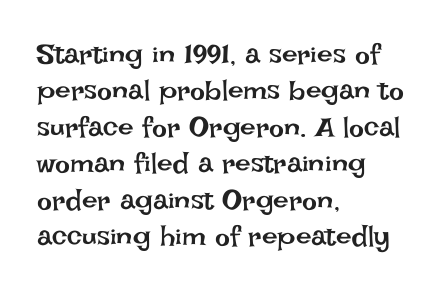
{"italic": "no", "bold": "no", "weight": "regular", "width": "normal", "stroke_contrast": "low", "x_height": "large", "monospaced": "no", "underline": "no", "align": "left", "line_spacing": "normal", "line_spacing_ratio": 1.3, "letter_spacing": "normal", "letter_spacing_em": 0.0, "glyph_px": 28}
